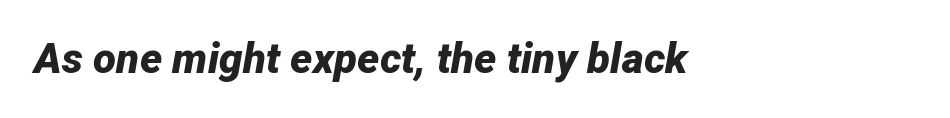
The image shows 42 px bold type, italic (leaning right); set left-aligned, normal letter spacing, not underlined; low stroke contrast and a medium x-height.
